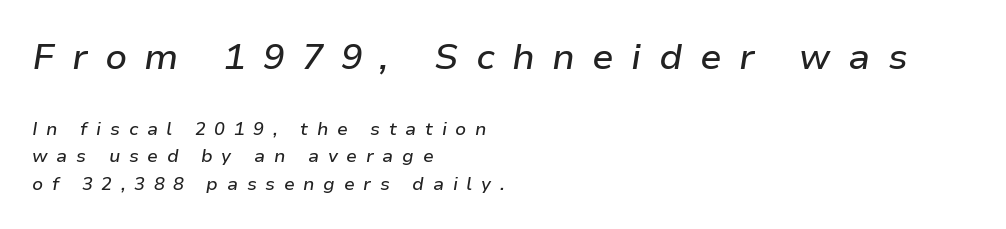
{"italic": "yes", "lean": "right", "slant_degrees": 9, "width": "normal", "stroke_contrast": "low", "x_height": "medium", "monospaced": "no", "underline": "no", "align": "left", "line_spacing": "normal", "line_spacing_ratio": 1.53, "letter_spacing": "wide", "letter_spacing_em": 0.48, "larger_block": "first", "size_ratio": 2.0, "glyph_px": 36}
